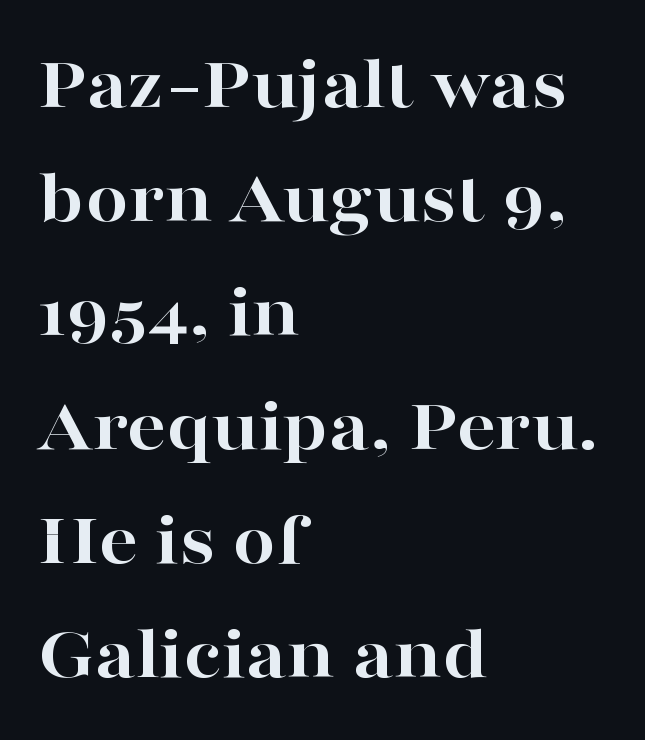
The words here are not underlined. Successive baselines arrive at the customary interval. The lines are quadded left. This sample has the flowing, uneven cadence of proportional lettering.
